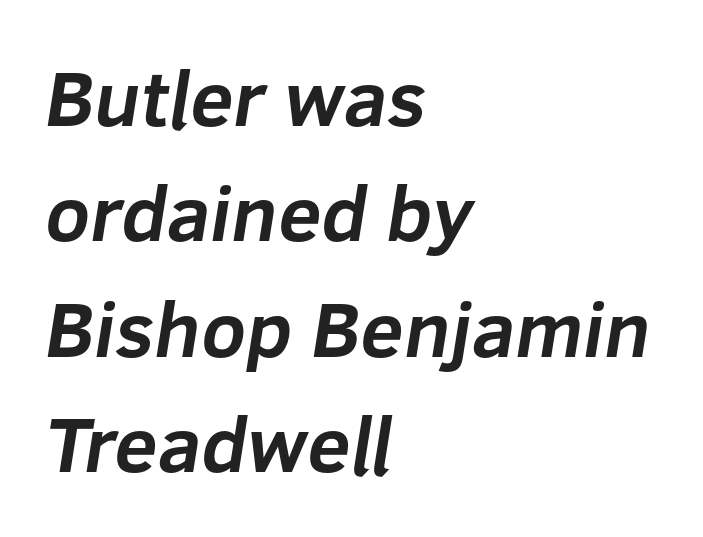
Q: Is the text bold? A: Yes.
Q: Is the typeface a serif or a sans-serif typeface? A: Sans-serif.
Q: Is the text underlined? A: No.
Q: How is the paragraph aligned? A: Left-aligned.
Q: Is the spacing between letters normal or unusually wide? A: Normal.
Q: Is the spacing between lines tight, normal or loose? A: Normal.
Q: Width (condensed, normal, or wide)? A: Normal.
Q: Stroke contrast? A: Low.
Q: x-height? A: Medium.
Q: Monospaced? A: No.
